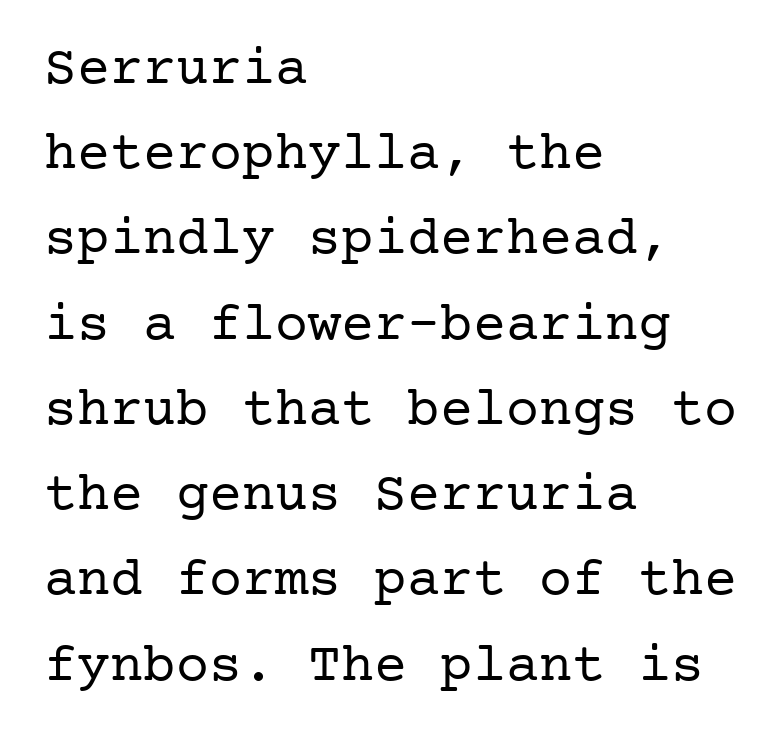
The image shows 55 px regular-weight serif type, upright; set left-aligned, normal line spacing (1.55x), normal letter spacing, not underlined; low stroke contrast and a medium x-height.
